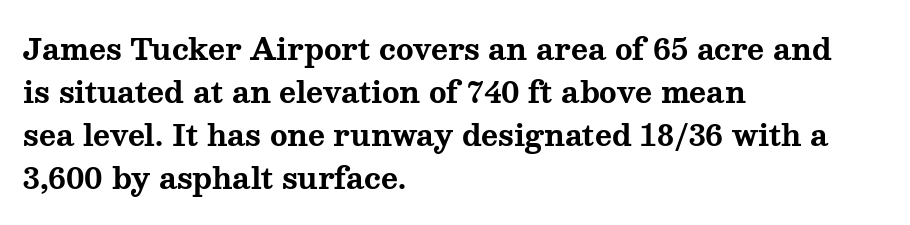
Note the varied advance widths — an 'i' is clearly narrower than an 'm'. Each letter's strokes conclude with small projecting serifs. Tracking here is standard; glyphs follow each other at the usual distance. Ascenders rise straight up at ninety degrees.
